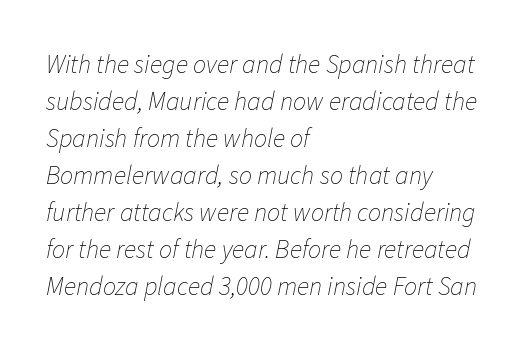
Q: Is the text bold? A: No.
Q: Is the text italic (slanted)? A: Yes, it leans right by about 11 degrees.
Q: Is the text underlined? A: No.
Q: How is the paragraph aligned? A: Left-aligned.
Q: Is the spacing between letters normal or unusually wide? A: Normal.
Q: Is the spacing between lines tight, normal or loose? A: Normal.
